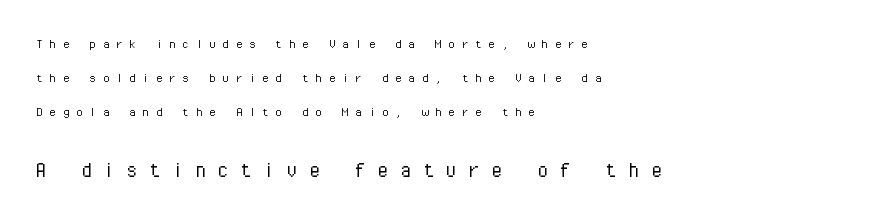
The image shows 24 px text type, upright; set left-aligned, loose line spacing (2.42x), unusually wide letter spacing (+0.45 em), not underlined; the second (bottom) block is 1.71x larger.
